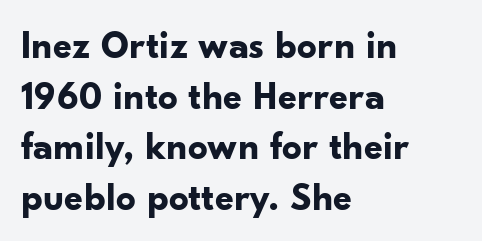
{"serif": "no", "italic": "no", "bold": "yes", "weight": "bold", "width": "normal", "stroke_contrast": "low", "x_height": "small", "monospaced": "no", "underline": "no", "align": "left", "line_spacing": "normal", "line_spacing_ratio": 1.3, "letter_spacing": "normal", "letter_spacing_em": 0.0, "glyph_px": 39}
